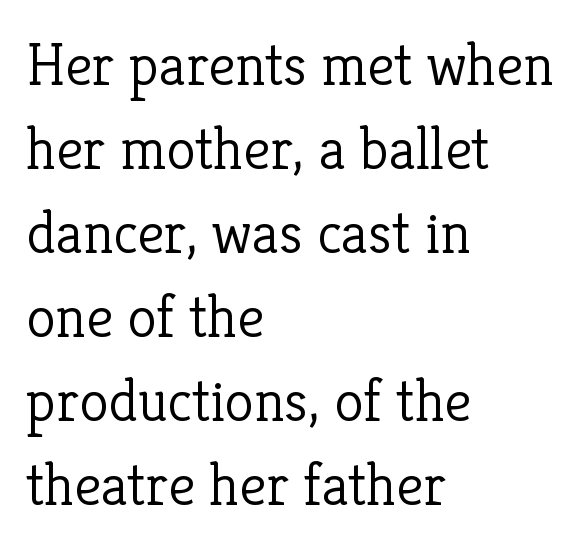
The passage shown is typed in a proportional face where columns would drift. The weight would be labelled regular, book, light, or lighter still. The lines are quadded left. Does the lettering tilt? It doesn't — this is upright.
